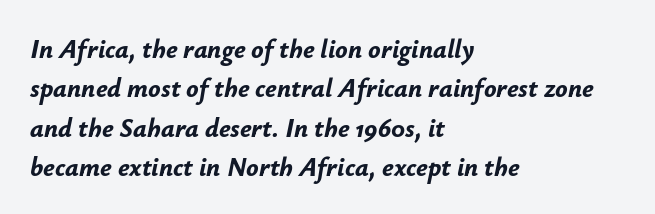
Q: Is the text bold? A: Yes.
Q: Is the text italic (slanted)? A: Yes, it leans right by about 12 degrees.
Q: Is the text underlined? A: No.
Q: How is the paragraph aligned? A: Left-aligned.
Q: Is the spacing between letters normal or unusually wide? A: Normal.
Q: Is the spacing between lines tight, normal or loose? A: Normal.
